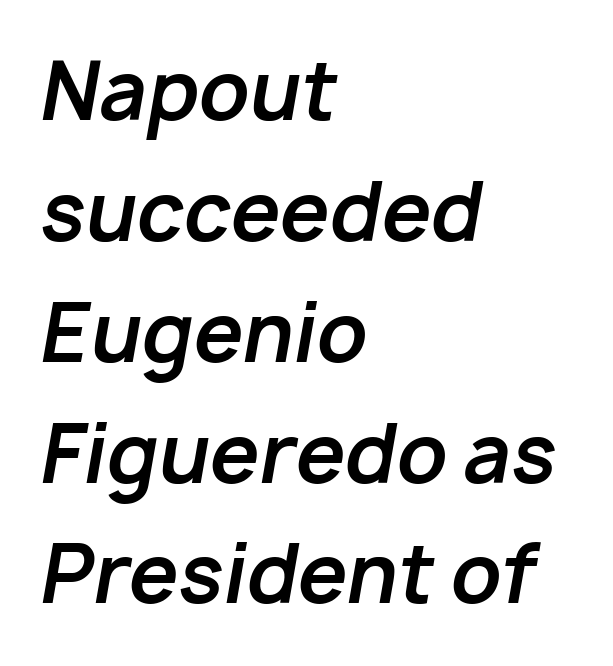
The letters advance in unequal steps, a hallmark of proportional type. Honestly, there is no underline to notice here at all. The typography opts for an oblique posture over an upright one. The type is set solid horizontally, with unmodified tracking. These lines carry a lot of weight — the face is fully bold. Line starts are locked; line ends wander.
